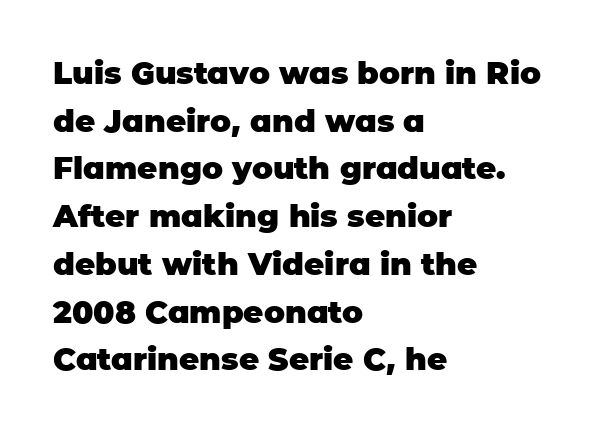
{"serif": "no", "italic": "no", "bold": "yes", "weight": "heavy", "width": "normal", "stroke_contrast": "low", "x_height": "large", "monospaced": "no", "underline": "no", "align": "left", "line_spacing": "normal", "line_spacing_ratio": 1.54, "letter_spacing": "normal", "letter_spacing_em": 0.0, "glyph_px": 31}
